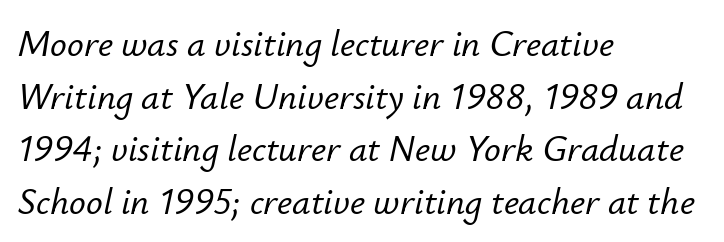
Between one letter and the next there's only the usual sliver of space. Every character sits at an angle, as italics do. This rendering uses left alignment, leaving the right contour irregular. Glance below the letters and you will spot only blank space. Varying glyph widths throughout — classic text-font behaviour.
